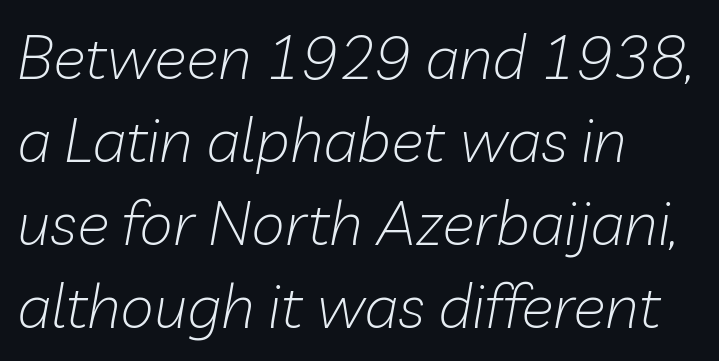
Stroke thickness stays within the range of a standard reading face or lighter. A clean baseline with only descenders dipping below it. Do the characters align in a grid? No, the font is proportional. Layout note: lines flush left. Designer's note — italics engaged. The lines sit at an ordinary, default distance from one another.
